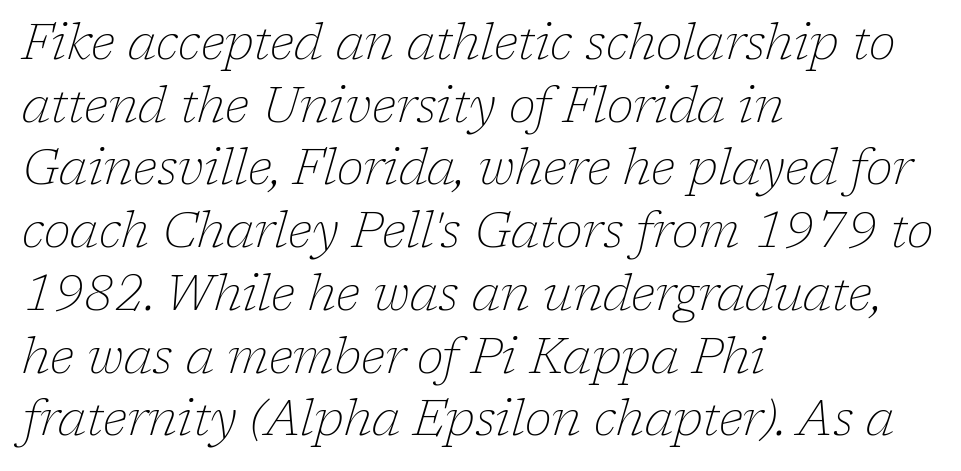
The face used here is proportionally spaced, like ordinary book or web type. Italic: yes, the glyphs are oblique. Nothing unusual about the tracking: characters are spaced as the font intends. No extra ink here — the face is not bold.
